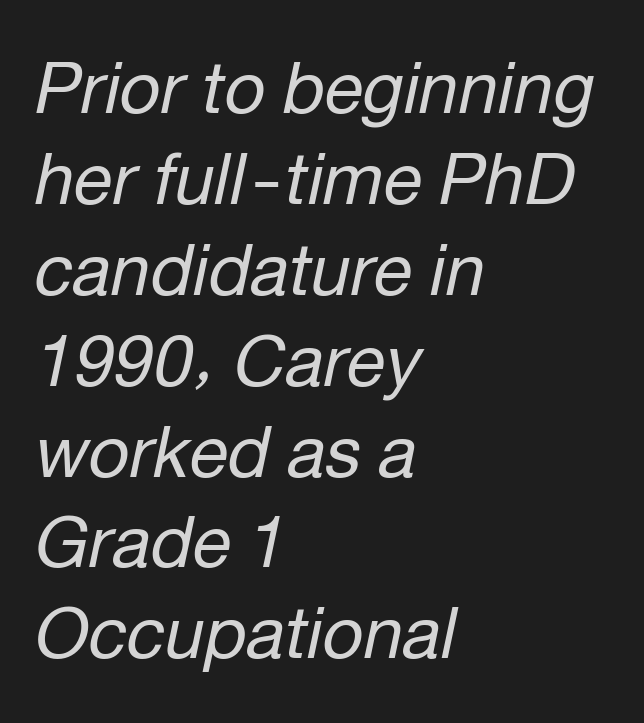
{"italic": "yes", "lean": "right", "slant_degrees": 12, "bold": "no", "weight": "regular", "width": "normal", "stroke_contrast": "low", "x_height": "medium", "monospaced": "no", "underline": "no", "align": "left", "line_spacing": "normal", "line_spacing_ratio": 1.28, "letter_spacing": "normal", "letter_spacing_em": 0.0, "glyph_px": 71}
